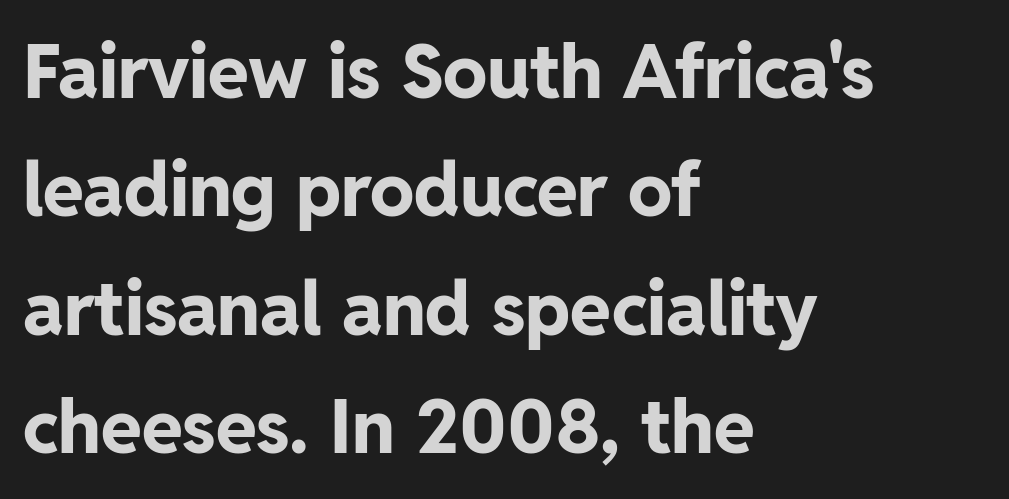
The image shows 74 px bold sans-serif type, upright; set left-aligned, normal line spacing (1.6x), normal letter spacing, not underlined; low stroke contrast and a medium x-height.
